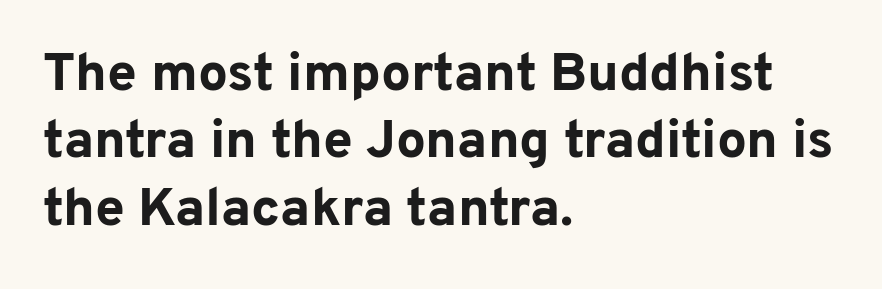
{"serif": "no", "italic": "no", "bold": "yes", "weight": "bold", "width": "normal", "stroke_contrast": "low", "x_height": "medium", "monospaced": "no", "underline": "no", "align": "left", "line_spacing": "normal", "line_spacing_ratio": 1.27, "letter_spacing": "normal", "letter_spacing_em": 0.0, "glyph_px": 53}
